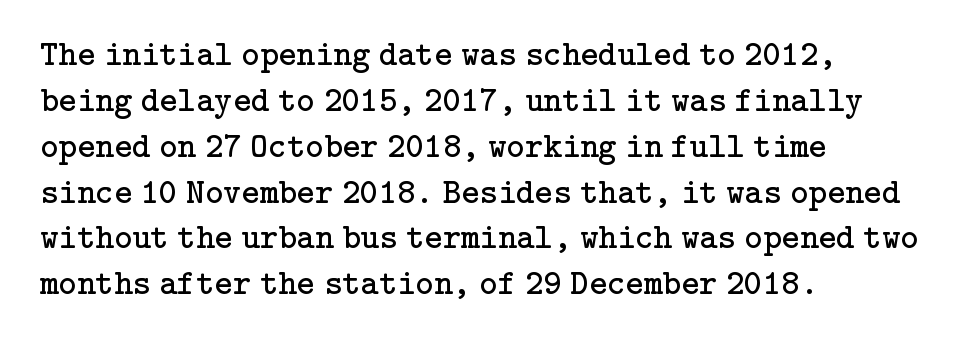
The image shows 35 px regular-weight serif type, upright; set left-aligned, normal line spacing (1.31x), normal letter spacing, not underlined; low stroke contrast and a medium x-height.
